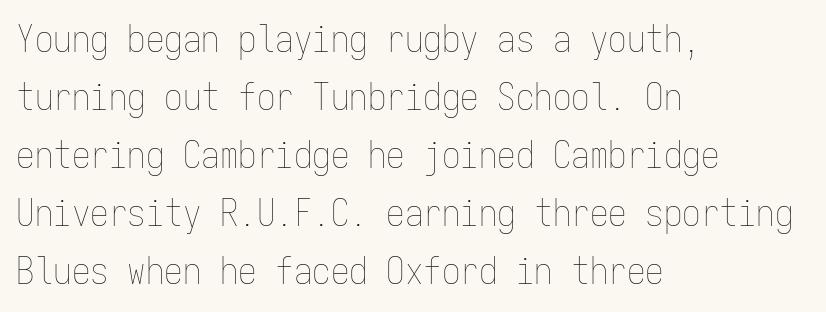
The image shows 37 px thin, condensed type, upright, monospaced; set left-aligned, normal line spacing (1.57x), normal letter spacing, not underlined; low stroke contrast and a medium x-height.
